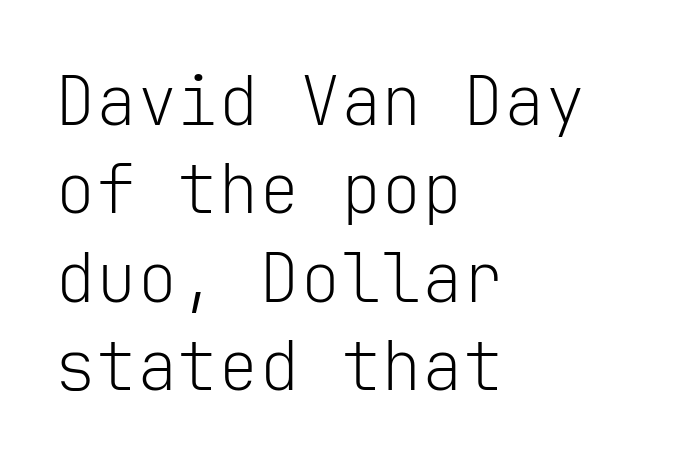
Spacing between characters is what you'd get straight out of the box. Serifs: no, the terminals of the letterforms are clean. Unlike italic type, these characters show no tilt at all. The typeface has the unassuming heft of standard copy or less. Honestly, the row spacing looks completely unremarkable. Is this a fixed-width face? Yes — each glyph sits in an identical cell.
